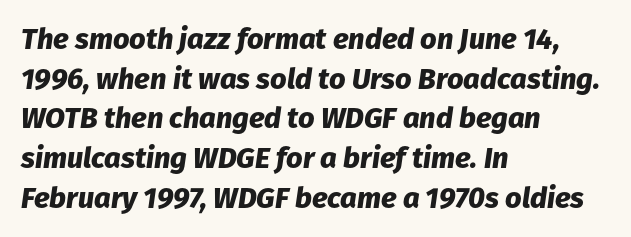
The image shows 29 px heavy type, italic (leaning right); set left-aligned, normal line spacing (1.37x), normal letter spacing, not underlined; low stroke contrast and a medium x-height.
